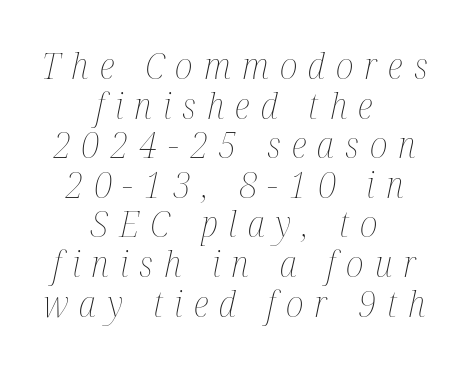
{"italic": "yes", "lean": "right", "slant_degrees": 12, "bold": "no", "weight": "thin", "width": "condensed", "stroke_contrast": "medium", "x_height": "medium", "monospaced": "no", "underline": "no", "align": "center", "line_spacing": "tight", "line_spacing_ratio": 1.07, "letter_spacing": "wide", "letter_spacing_em": 0.3, "glyph_px": 37}
